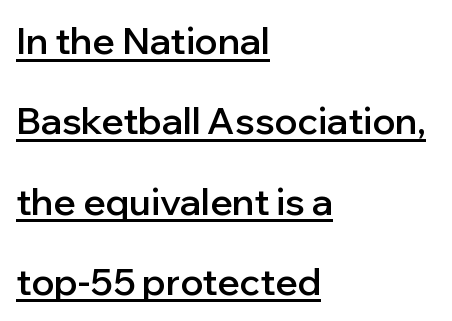
The face used here is rendered with its standard letterfit. This block would shrink considerably if given ordinary leading; it's expanded now. The passage shown is typed in a proportional face where columns would drift. The font family rendered here belongs to the sans-serif group. Compared with a centered layout, this one pins lines to the left instead.
